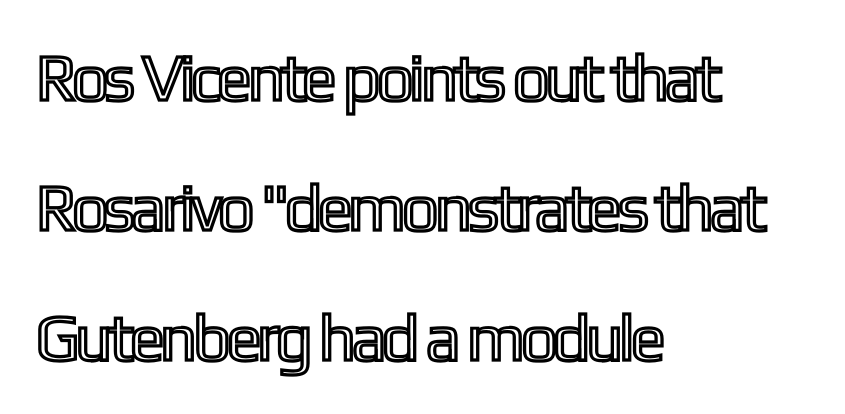
{"italic": "no", "width": "condensed", "x_height": "medium", "monospaced": "no", "underline": "no", "align": "left", "line_spacing": "loose", "line_spacing_ratio": 1.97, "letter_spacing": "normal", "letter_spacing_em": 0.0, "glyph_px": 66}
